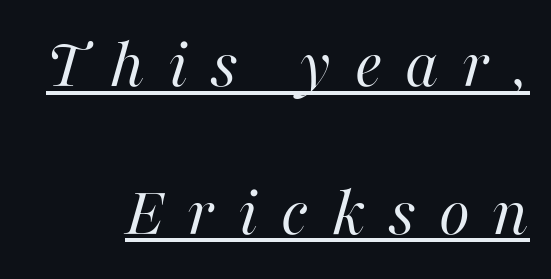
The image shows 72 px regular-weight type, italic (leaning right); set loose line spacing (2.05x), unusually wide letter spacing (+0.32 em), underlined; high stroke contrast and a medium x-height.
